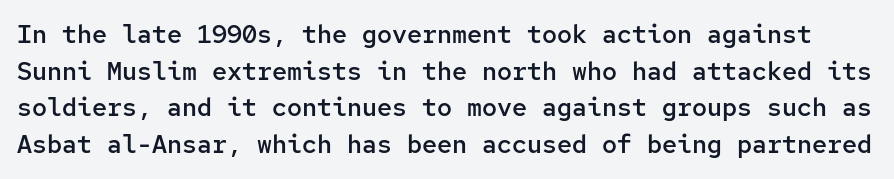
Spacing between characters is what you'd get straight out of the box. Is there much room between lines? A standard amount, neither cramped nor airy. Semibold letterforms, between regular and bold. Descender tails drop into unmarked territory. Is there any slant? The stems are plumb.
